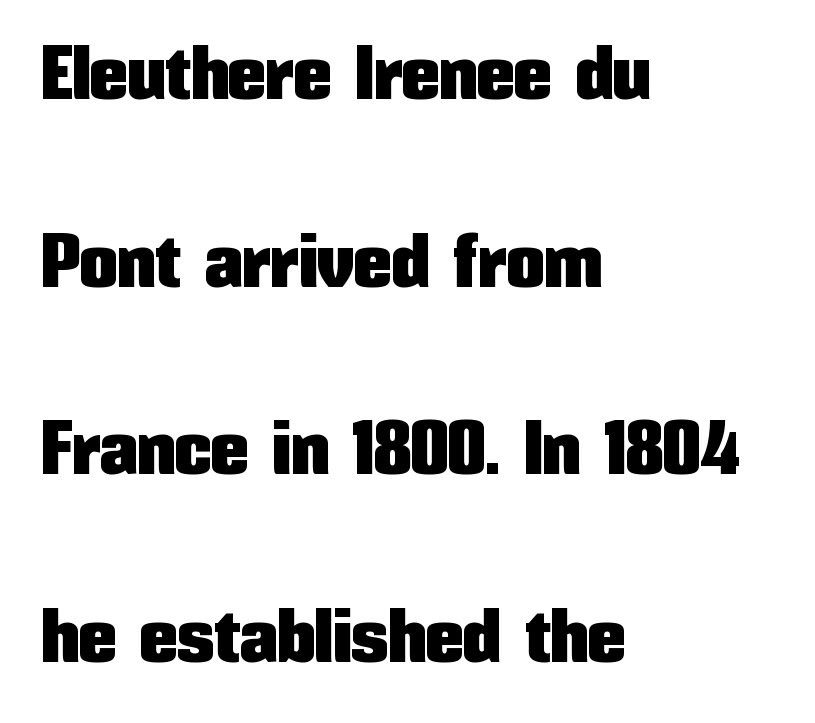
Q: Is the text italic (slanted)? A: No, it is upright.
Q: Is the typeface a serif or a sans-serif typeface? A: Sans-serif.
Q: Is the text underlined? A: No.
Q: How is the paragraph aligned? A: Left-aligned.
Q: Is the spacing between letters normal or unusually wide? A: Normal.
Q: Is the spacing between lines tight, normal or loose? A: Loose.
Q: Width (condensed, normal, or wide)? A: Condensed.
Q: Stroke contrast? A: Low.
Q: x-height? A: Medium.
Q: Monospaced? A: No.
